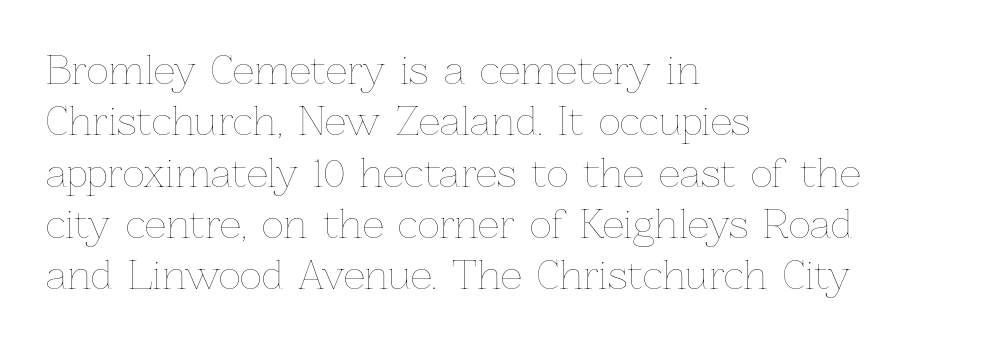
Q: Is the text bold? A: No.
Q: Is the text italic (slanted)? A: No, it is upright.
Q: Is the text underlined? A: No.
Q: How is the paragraph aligned? A: Left-aligned.
Q: Is the spacing between letters normal or unusually wide? A: Normal.
Q: Is the spacing between lines tight, normal or loose? A: Normal.
Q: Width (condensed, normal, or wide)? A: Normal.
Q: Stroke contrast? A: Low.
Q: x-height? A: Medium.
Q: Monospaced? A: No.
